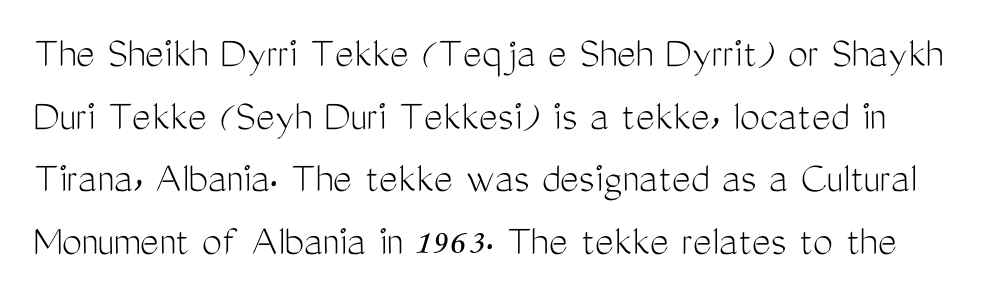
The image shows 45 px light, condensed sans-serif type, upright; set normal line spacing (1.39x), normal letter spacing, not underlined; medium stroke contrast and a medium x-height.
